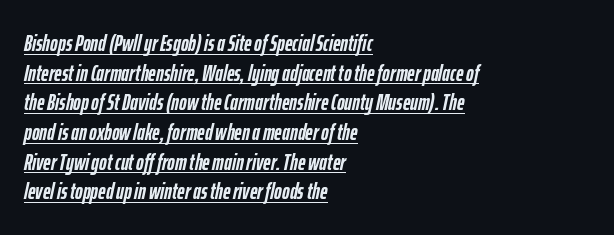
The image shows 23 px bold type, italic (leaning right); set left-aligned, normal line spacing (1.29x), normal letter spacing, underlined.
